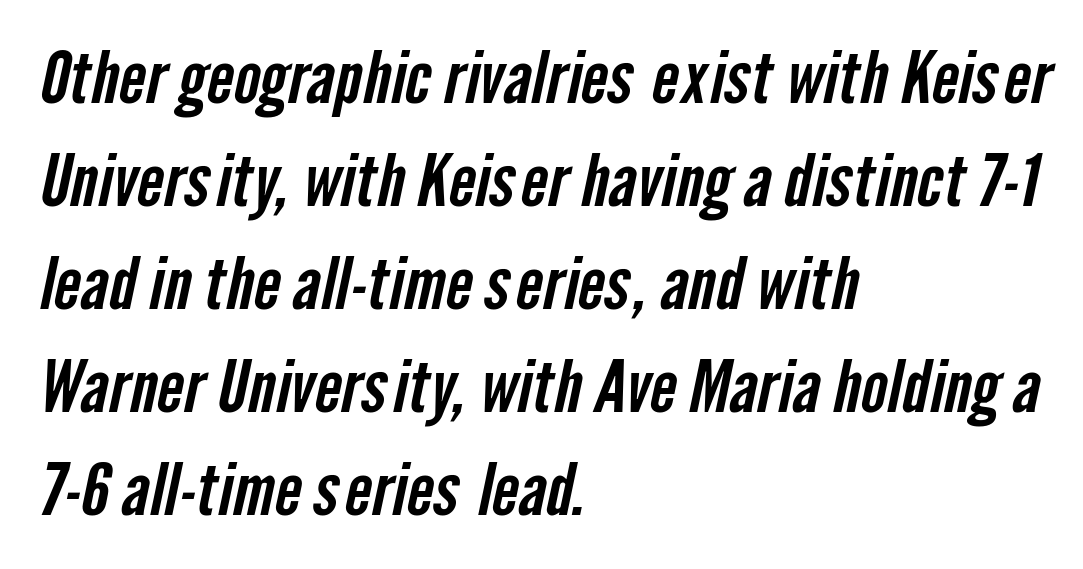
{"serif": "no", "width": "condensed", "stroke_contrast": "low", "x_height": "medium", "monospaced": "no", "underline": "no", "align": "left", "line_spacing": "normal", "line_spacing_ratio": 1.45, "letter_spacing": "normal", "letter_spacing_em": 0.0, "glyph_px": 71}
